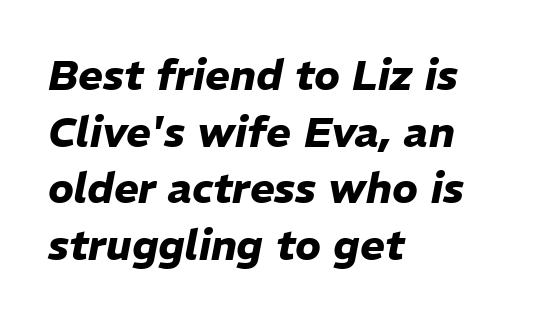
The passage shown stacks its lines at a standard gap. Looks like regular typesetting: each glyph gets only the width it needs. You can tell it's italic because the verticals aren't actually vertical. Here the glyphs are tracked normally, forming tight word shapes. A bare baseline throughout the passage. Thick stems and heavy bowls — unmistakably bold.
